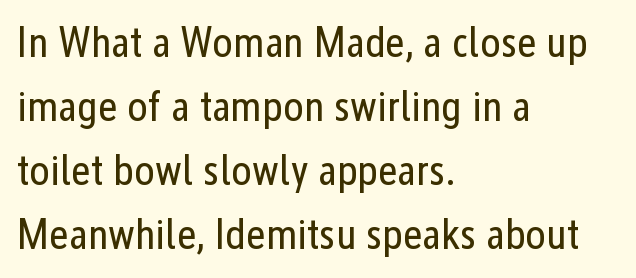
The image shows 43 px regular-weight, condensed sans-serif type, upright; set left-aligned, normal line spacing (1.49x), normal letter spacing, not underlined; low stroke contrast and a medium x-height.
